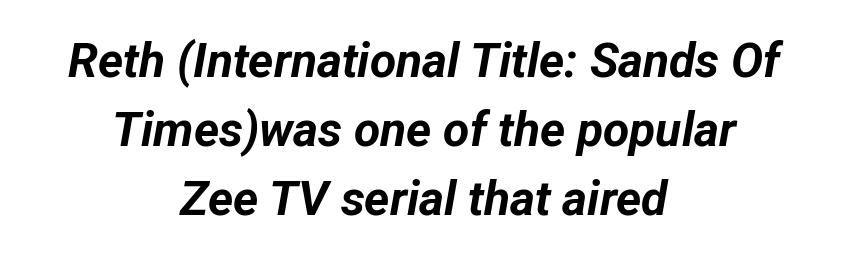
The image shows 48 px bold type, italic (leaning right); set centered, normal line spacing (1.44x), normal letter spacing, not underlined; low stroke contrast and a medium x-height.
